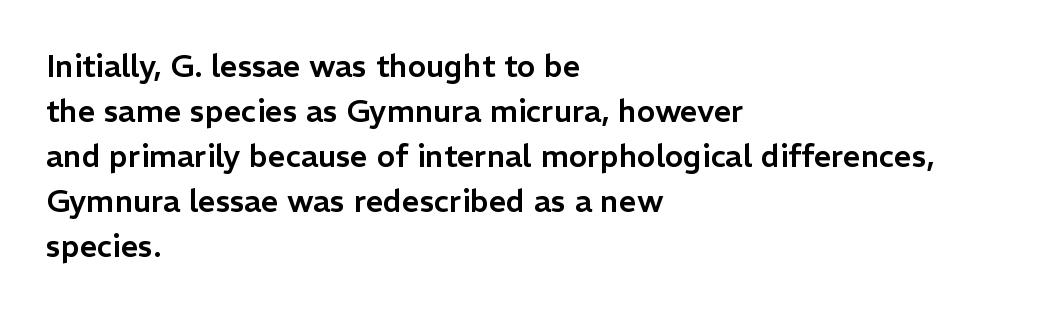
{"serif": "no", "italic": "no", "width": "normal", "stroke_contrast": "low", "x_height": "medium", "monospaced": "no", "underline": "no", "align": "left", "line_spacing": "normal", "line_spacing_ratio": 1.45, "letter_spacing": "normal", "letter_spacing_em": 0.0, "glyph_px": 31}
